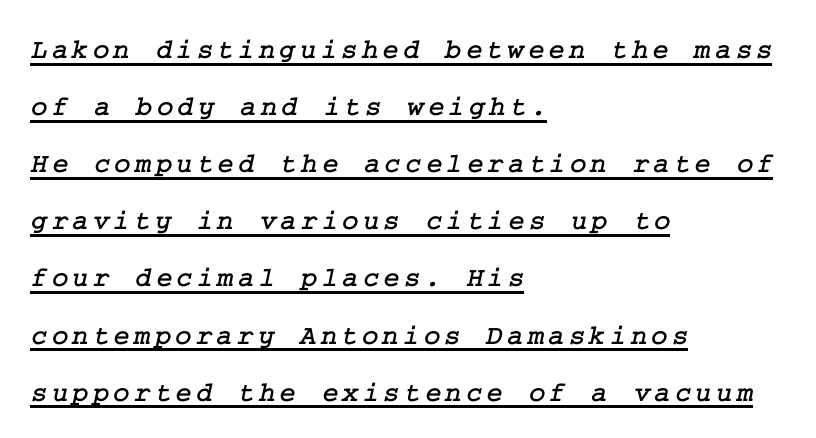
Q: Is the typeface a serif or a sans-serif typeface? A: Serif.
Q: Is the text underlined? A: Yes.
Q: How is the paragraph aligned? A: Left-aligned.
Q: Is the spacing between lines tight, normal or loose? A: Loose.
Q: Width (condensed, normal, or wide)? A: Normal.
Q: Stroke contrast? A: Low.
Q: x-height? A: Medium.
